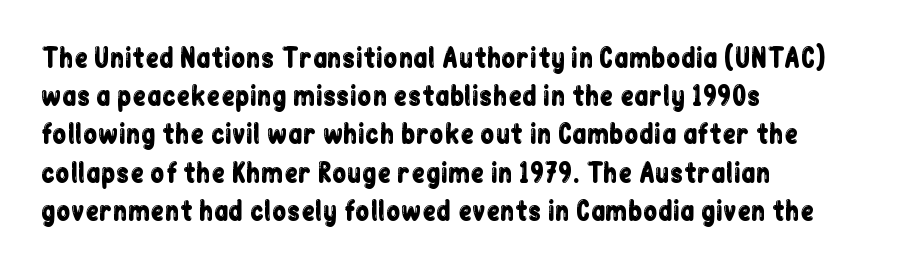
Q: Is the text italic (slanted)? A: No, it is upright.
Q: Is the text underlined? A: No.
Q: How is the paragraph aligned? A: Left-aligned.
Q: Is the spacing between letters normal or unusually wide? A: Normal.
Q: Is the spacing between lines tight, normal or loose? A: Normal.
